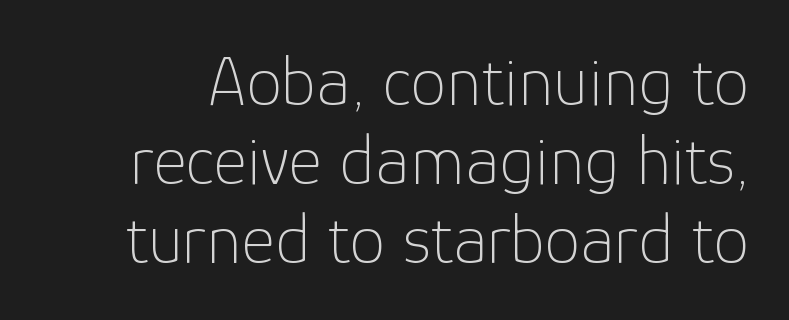
The image shows 72 px thin sans-serif type, upright; set tight line spacing (1.1x), normal letter spacing, not underlined; low stroke contrast and a medium x-height.
